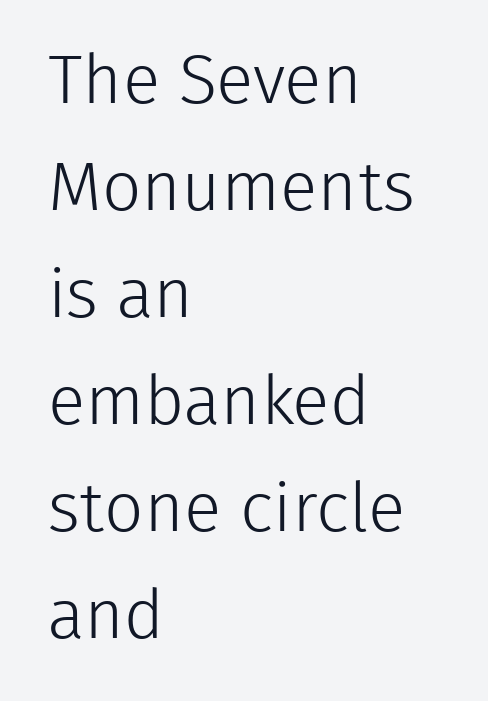
{"serif": "no", "italic": "no", "bold": "no", "weight": "light", "width": "normal", "stroke_contrast": "low", "x_height": "medium", "monospaced": "no", "underline": "no", "align": "left", "line_spacing": "normal", "line_spacing_ratio": 1.55, "letter_spacing": "normal", "letter_spacing_em": 0.0, "glyph_px": 69}
